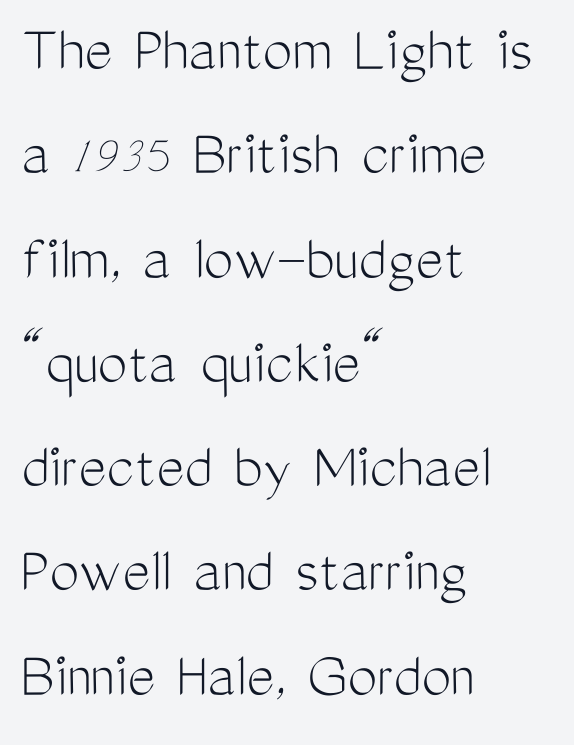
This is sans-serif lettering, the kind often seen on screens and signage. Characters remain perfectly vertical along every line. The weight tops out at a normal text grade. Character widths vary here, with narrow letters taking less room than wide ones. Lines of text with bare space underneath. The rendering uses a moderate line-height, typical for paragraphs.
